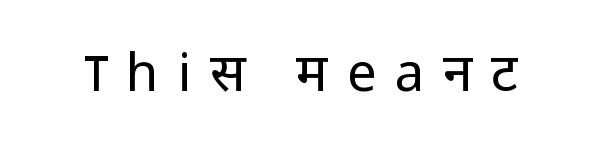
Q: Is the text bold? A: No.
Q: Is the text italic (slanted)? A: No, it is upright.
Q: Is the typeface a serif or a sans-serif typeface? A: Sans-serif.
Q: Is the text underlined? A: No.
Q: Is the spacing between letters normal or unusually wide? A: Unusually wide.
Q: Width (condensed, normal, or wide)? A: Normal.
Q: Stroke contrast? A: Low.
Q: x-height? A: Medium.
Q: Monospaced? A: No.
